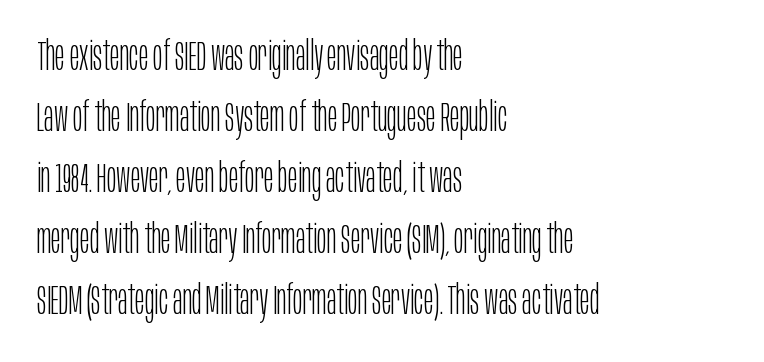
Q: Is the text bold? A: No.
Q: Is the text italic (slanted)? A: No, it is upright.
Q: Is the typeface a serif or a sans-serif typeface? A: Sans-serif.
Q: Is the text underlined? A: No.
Q: How is the paragraph aligned? A: Left-aligned.
Q: Is the spacing between letters normal or unusually wide? A: Normal.
Q: Is the spacing between lines tight, normal or loose? A: Normal.
Q: Width (condensed, normal, or wide)? A: Condensed.
Q: Stroke contrast? A: Low.
Q: x-height? A: Large.
Q: Monospaced? A: No.
